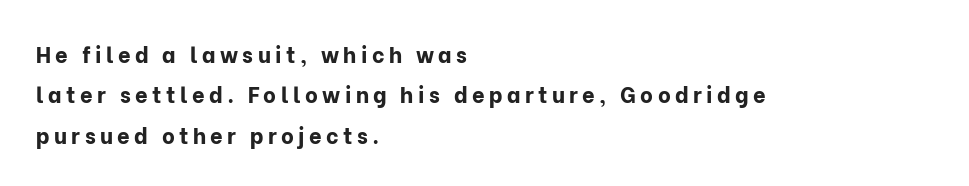
The image shows 22 px bold type, upright; set left-aligned, line spacing 1.83x, unusually wide letter spacing (+0.2 em), not underlined.
